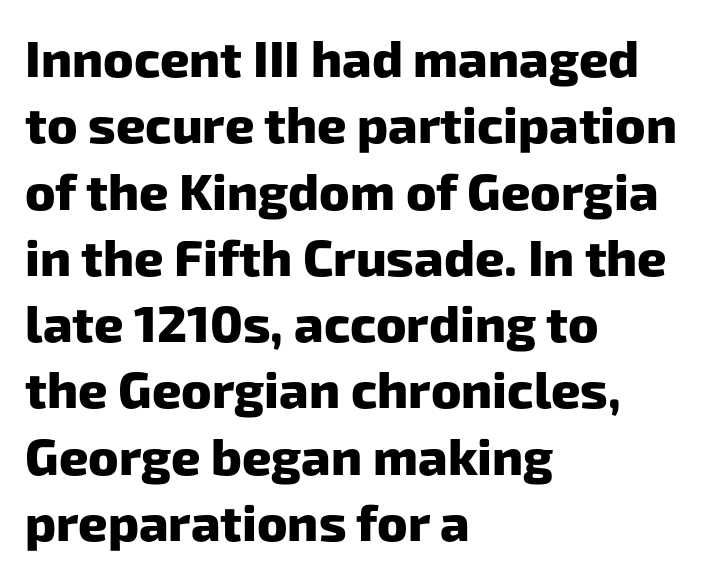
Q: Is the text bold? A: Yes.
Q: Is the typeface a serif or a sans-serif typeface? A: Sans-serif.
Q: Is the text underlined? A: No.
Q: How is the paragraph aligned? A: Left-aligned.
Q: Is the spacing between letters normal or unusually wide? A: Normal.
Q: Is the spacing between lines tight, normal or loose? A: Normal.
Q: Width (condensed, normal, or wide)? A: Normal.
Q: Stroke contrast? A: Low.
Q: x-height? A: Medium.
Q: Monospaced? A: No.
